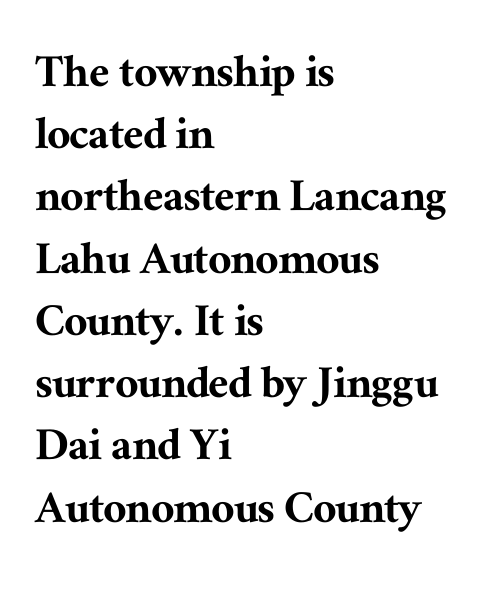
This rendering leaves character spacing at its baseline value. If you drew a ruler down the left edge, every line would touch it. A typesetter would mark this as roman, not italic. Lines of text with bare space underneath. The passage shown is typeset with a serif family. Do the characters align in a grid? No, the font is proportional.
